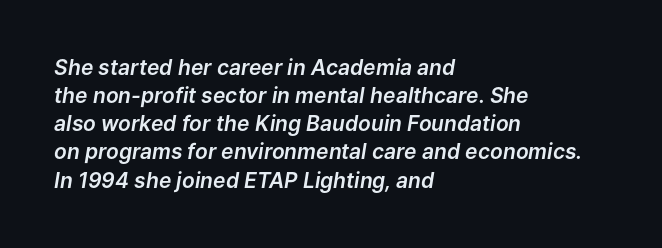
The image shows 21 px text type, italic (leaning right); set left-aligned, normal line spacing (1.34x), normal letter spacing, not underlined.
